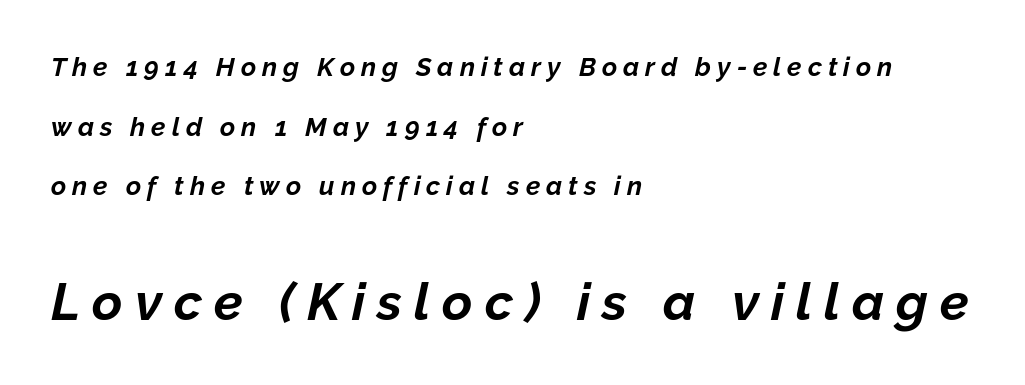
The image shows 52 px bold type, italic (leaning right); set left-aligned, loose line spacing (2.29x), unusually wide letter spacing (+0.23 em), not underlined; the second (bottom) block is 2.0x larger; low stroke contrast and a medium x-height.
